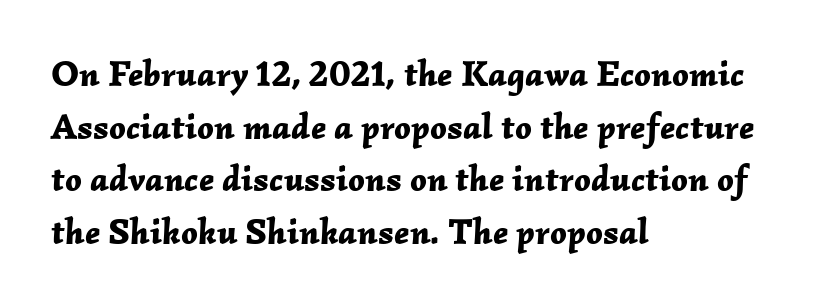
The image shows 36 px bold type, italic (leaning right); set left-aligned, normal line spacing (1.46x), normal letter spacing, not underlined; low stroke contrast and a medium x-height.
